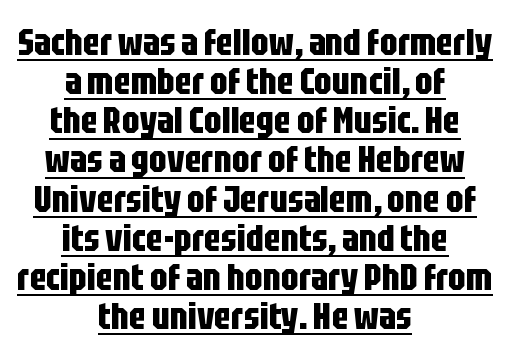
{"serif": "no", "italic": "no", "bold": "yes", "weight": "bold", "width": "condensed", "stroke_contrast": "low", "x_height": "large", "monospaced": "no", "underline": "yes", "align": "center", "line_spacing": "tight", "line_spacing_ratio": 1.03, "letter_spacing": "normal", "letter_spacing_em": 0.0, "glyph_px": 38}
